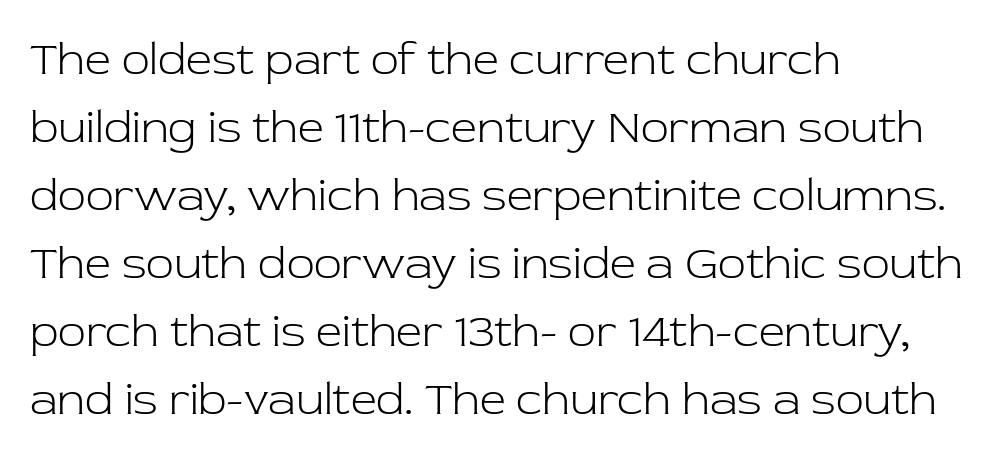
Q: Is the text bold? A: No.
Q: Is the text italic (slanted)? A: No, it is upright.
Q: Is the typeface a serif or a sans-serif typeface? A: Serif.
Q: Is the text underlined? A: No.
Q: How is the paragraph aligned? A: Left-aligned.
Q: Is the spacing between letters normal or unusually wide? A: Normal.
Q: Is the spacing between lines tight, normal or loose? A: Normal.
Q: Width (condensed, normal, or wide)? A: Normal.
Q: Stroke contrast? A: Low.
Q: x-height? A: Medium.
Q: Monospaced? A: No.
